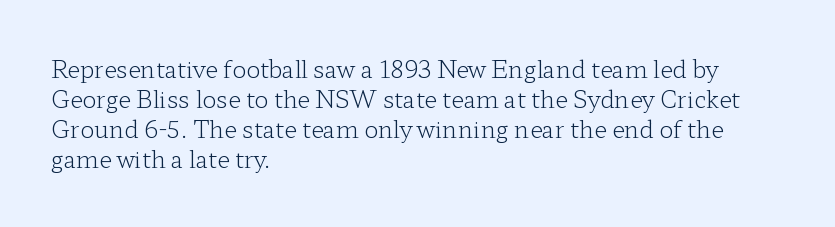
The image shows 23 px text type, upright; set left-aligned, normal line spacing (1.31x), normal letter spacing, not underlined.
